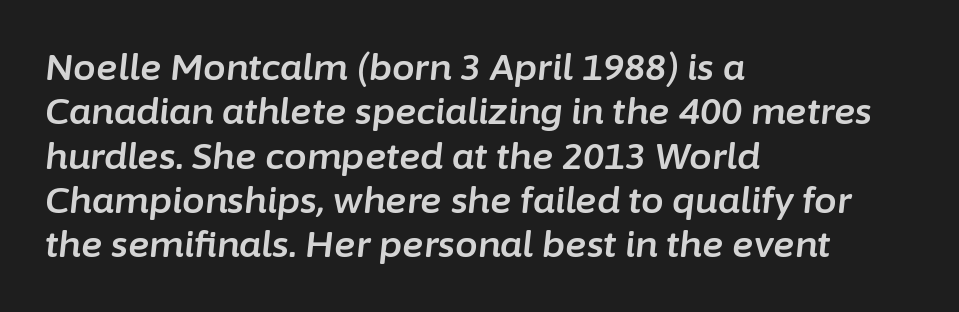
The lines are quadded left. The rendering applies a slant to the glyphs. Note the varied advance widths — an 'i' is clearly narrower than an 'm'. The horizontal fit of the characters is conventional and even. Honestly, there is no underline to notice here at all.
